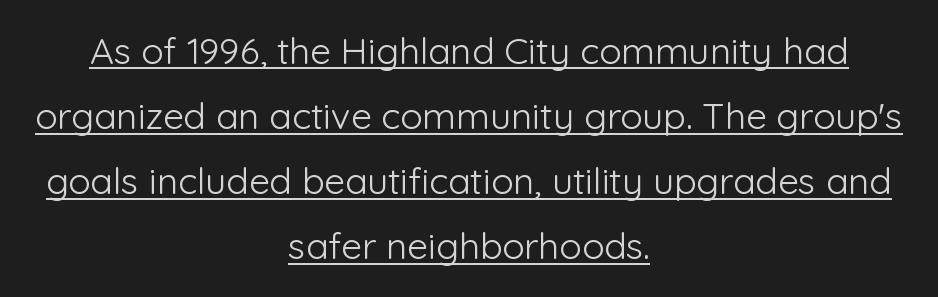
The line texture is even and compact thanks to regular tracking. Stroke thickness stays within the range of a standard reading face or lighter. Here the designer chose a conventional face with non-uniform glyph widths. It's the straight-up-and-down kind of type. Where is the straight margin? There isn't one; the lines are centered. Nothing sits at the stroke ends, so this counts as sans-serif.
